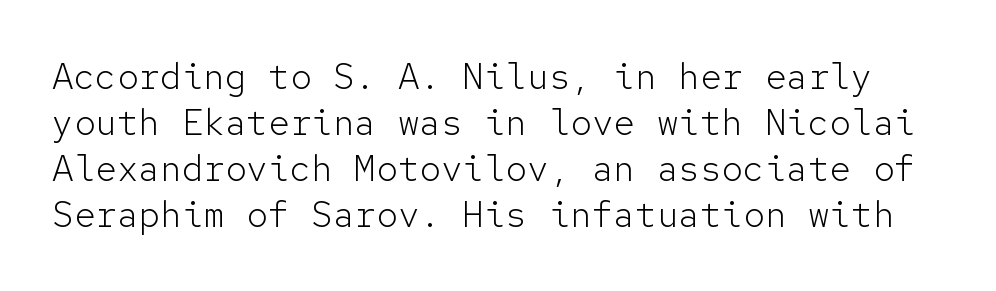
Q: Is the text bold? A: No.
Q: Is the text italic (slanted)? A: No, it is upright.
Q: Is the typeface a serif or a sans-serif typeface? A: Sans-serif.
Q: Is the text underlined? A: No.
Q: Is the spacing between letters normal or unusually wide? A: Normal.
Q: Is the spacing between lines tight, normal or loose? A: Normal.
Q: Width (condensed, normal, or wide)? A: Normal.
Q: Stroke contrast? A: Low.
Q: x-height? A: Medium.
Q: Monospaced? A: Yes.
